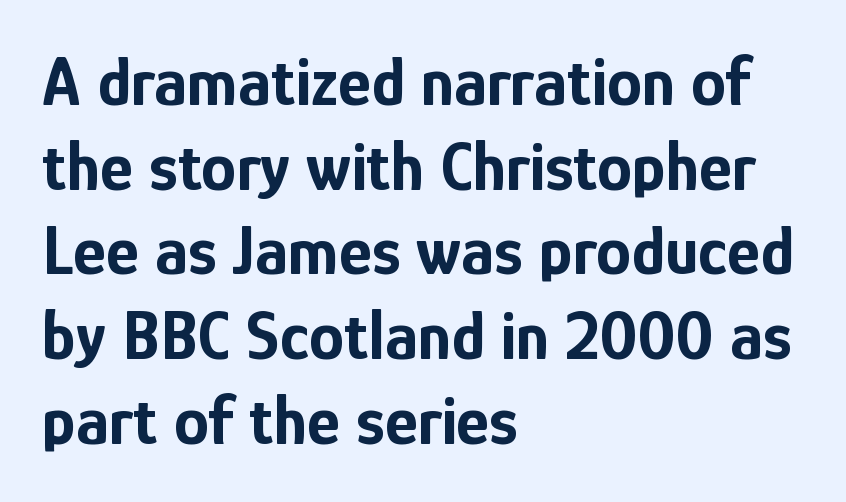
The letters stand straight up with perfectly vertical stems. Horizontally, the lines are justified to the leading edge only. The area under the type is left untouched. The type is set solid horizontally, with unmodified tracking. Emphasis by weight is at full strength: bold.
